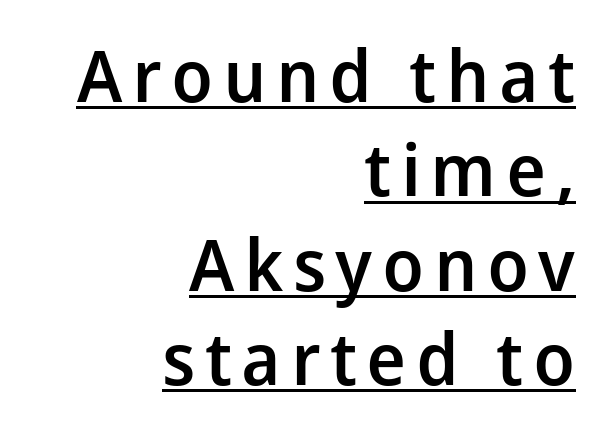
The rendering uses a moderate line-height, typical for paragraphs. Check the space under the baseline: a stroke is drawn there. Is this a fixed-width face? No — the glyphs have proportional, varying widths. As a designer I'd log this as weight 600, semibold.
